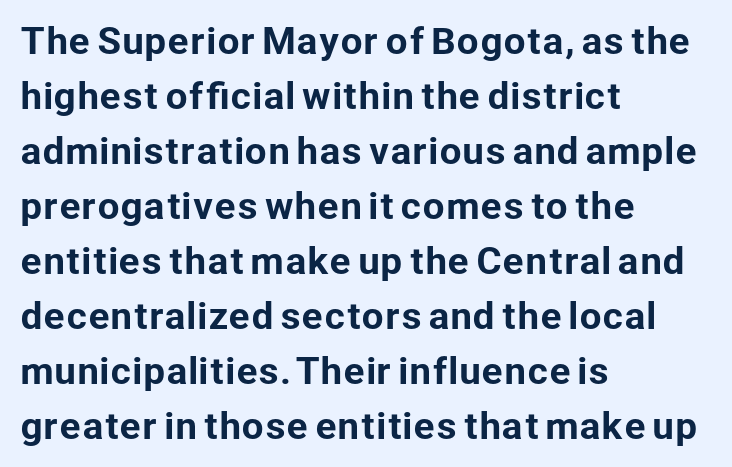
Glyph-to-glyph distance matches everyday printed text. Horizontally, the lines are justified to the leading edge only. A typesetter would call this leading conventional body-copy spacing. Posture: upright roman.
